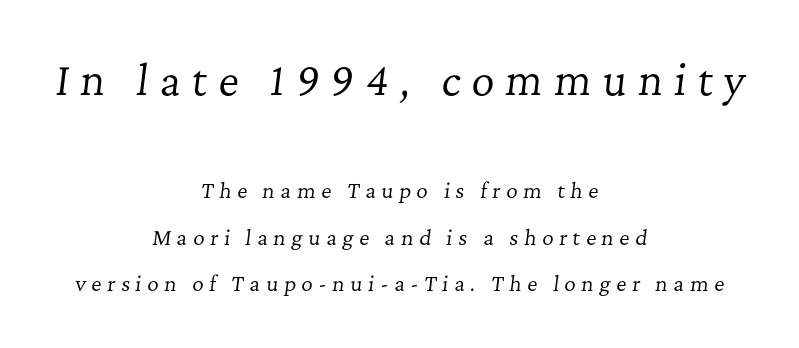
{"serif": "yes", "italic": "yes", "lean": "right", "slant_degrees": 7, "bold": "no", "weight": "regular", "width": "normal", "stroke_contrast": "low", "x_height": "medium", "monospaced": "no", "underline": "no", "align": "center", "line_spacing": "loose", "line_spacing_ratio": 2.31, "letter_spacing": "wide", "letter_spacing_em": 0.28, "larger_block": "first", "size_ratio": 2.0, "glyph_px": 40}
